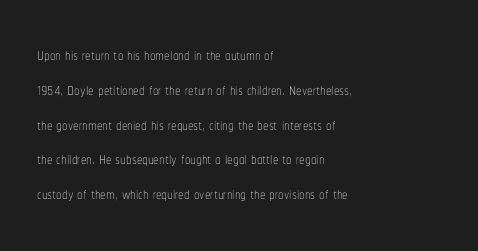
{"italic": "no", "bold": "no", "underline": "no", "align": "left", "line_spacing": "normal", "line_spacing_ratio": 1.58, "letter_spacing": "normal", "letter_spacing_em": 0.0, "glyph_px": 22}
